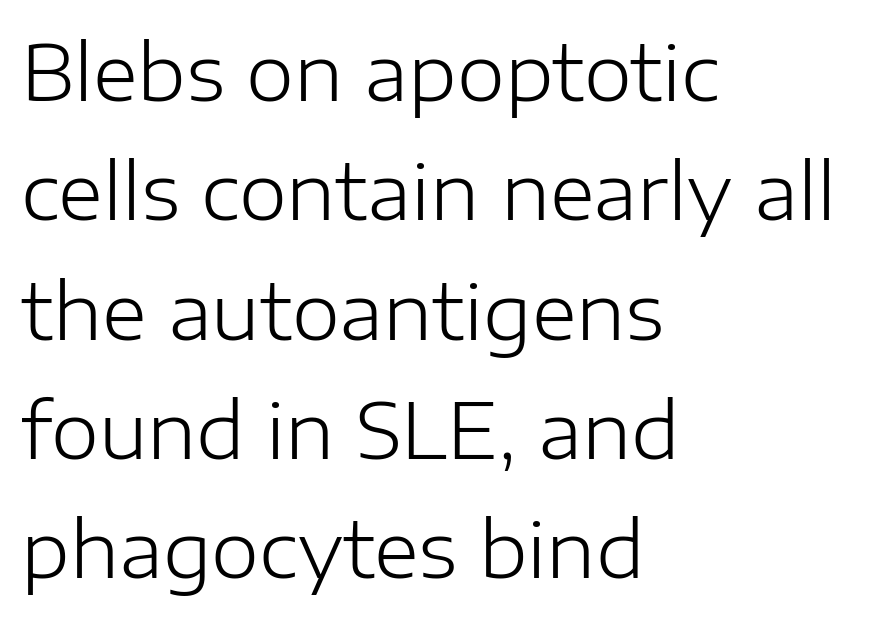
The image shows 77 px light sans-serif type, upright; set left-aligned, normal line spacing (1.55x), normal letter spacing, not underlined; low stroke contrast and a medium x-height.
